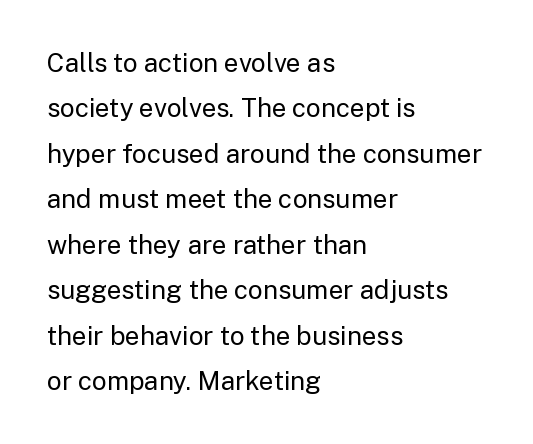
Q: Is the text bold? A: No.
Q: Is the text italic (slanted)? A: No, it is upright.
Q: Is the text underlined? A: No.
Q: How is the paragraph aligned? A: Left-aligned.
Q: Is the spacing between letters normal or unusually wide? A: Normal.
